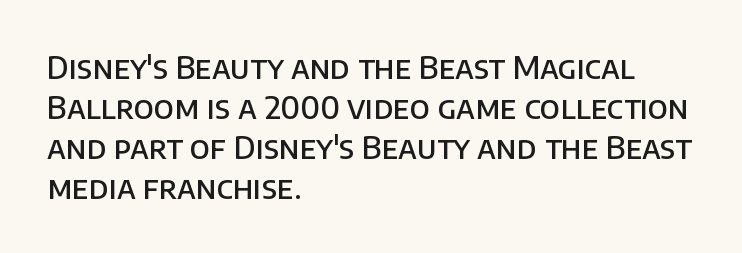
The image shows 31 px semibold sans-serif type, upright; set left-aligned, normal line spacing (1.29x), normal letter spacing, not underlined; low stroke contrast and a large x-height.
